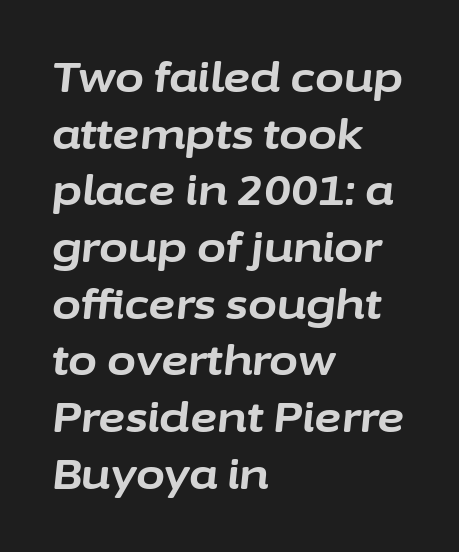
Check the space under the baseline: it is left empty. This sample has the flowing, uneven cadence of proportional lettering. An italicized treatment has been applied to the whole sample. The leading is moderate, giving the passage an even texture. Notice how thick the strokes are: this is what a full bold looks like. Honestly, the letter spacing is just normal — you wouldn't notice it.
